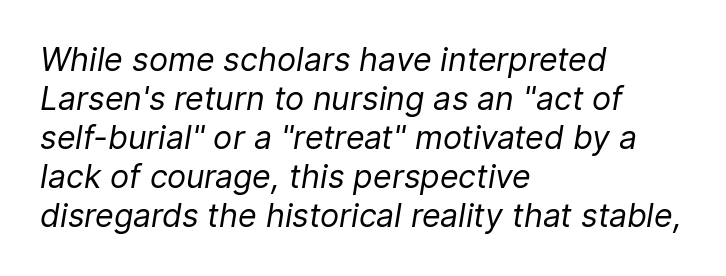
Q: Is the text bold? A: No.
Q: Is the text italic (slanted)? A: Yes, it leans right by about 9 degrees.
Q: Is the text underlined? A: No.
Q: How is the paragraph aligned? A: Left-aligned.
Q: Is the spacing between letters normal or unusually wide? A: Normal.
Q: Width (condensed, normal, or wide)? A: Normal.
Q: Stroke contrast? A: Low.
Q: x-height? A: Medium.
Q: Monospaced? A: No.
